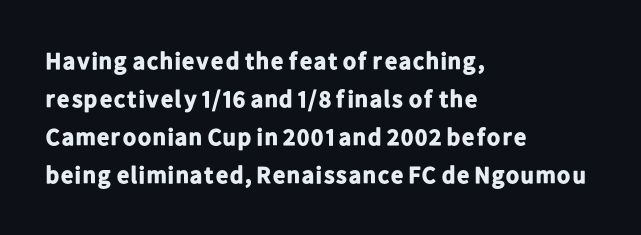
The image shows 24 px bold type, upright; set left-aligned, normal line spacing (1.58x), normal letter spacing, not underlined.
